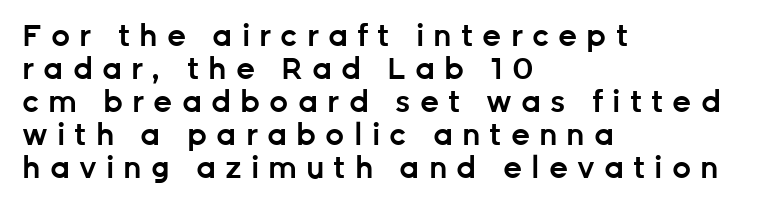
The image shows 30 px semibold sans-serif type, upright; set left-aligned, tight line spacing (1.1x), unusually wide letter spacing (+0.3 em), not underlined; low stroke contrast and a medium x-height.
